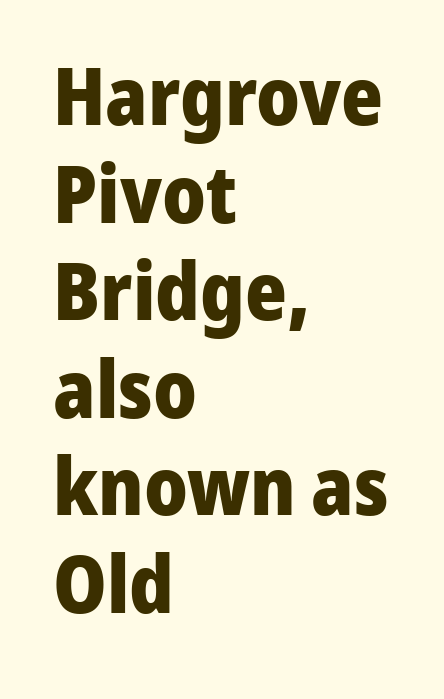
The face used here has the dense, thick strokes of a bold. Check where the strokes stop: nothing finishes them off — pure sans. Underlining? Definitely not there. The type sits square on the baseline with zero lean. Note the varied advance widths — an 'i' is clearly narrower than an 'm'. Casual observation: everything's shoved over to the left.
